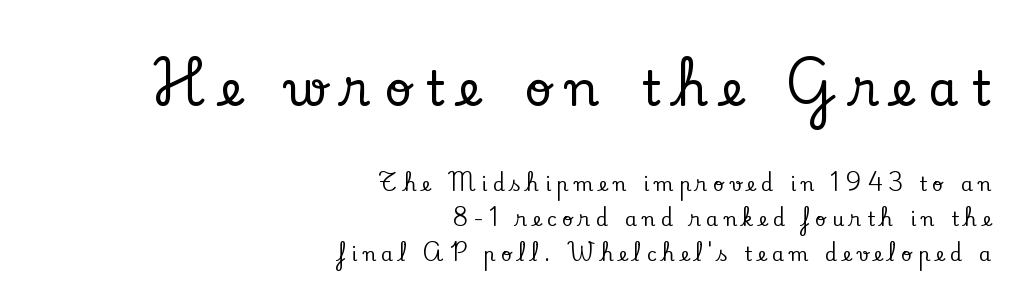
Q: Is the text italic (slanted)? A: No, it is upright.
Q: Is the typeface a serif or a sans-serif typeface? A: Serif.
Q: Is the text underlined? A: No.
Q: How is the paragraph aligned? A: Right-aligned.
Q: Is the spacing between letters normal or unusually wide? A: Unusually wide.
Q: Which block of text is set in a larger size, the first (top) or the second (bottom)? A: The first (top) one.
Q: Width (condensed, normal, or wide)? A: Normal.
Q: Stroke contrast? A: Low.
Q: x-height? A: Small.
Q: Monospaced? A: No.
